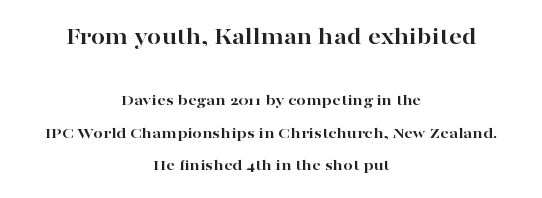
Is the lower block the larger one? No — the upper block carries the bigger type. You could fit nearly another row in the gap between these rows. The area under the type is left untouched. This rendering uses center alignment, leaving both contours irregular but symmetric. Designer's note — italics off, roman on.
